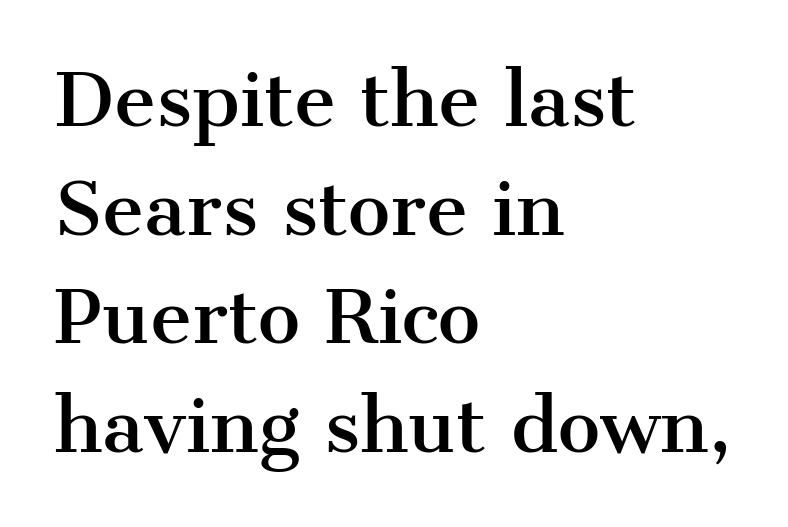
{"serif": "yes", "italic": "no", "width": "normal", "stroke_contrast": "medium", "x_height": "medium", "monospaced": "no", "underline": "no", "align": "left", "line_spacing": "normal", "line_spacing_ratio": 1.51, "letter_spacing": "normal", "letter_spacing_em": 0.0, "glyph_px": 72}
